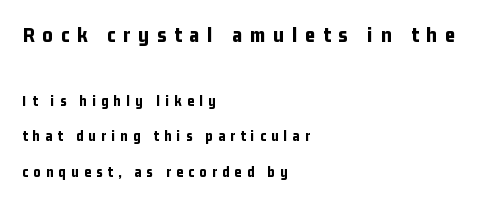
{"italic": "no", "bold": "yes", "underline": "no", "align": "left", "line_spacing": "loose", "line_spacing_ratio": 2.37, "letter_spacing": "wide", "letter_spacing_em": 0.36, "larger_block": "first", "size_ratio": 1.47, "glyph_px": 22}
